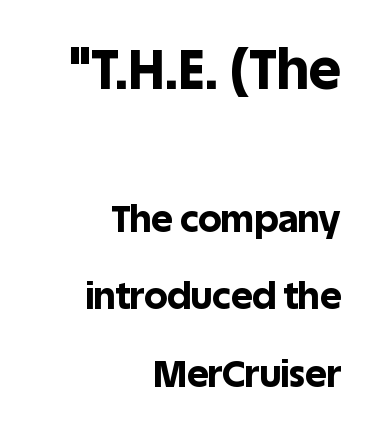
Every stem runs plumb, perpendicular to the baseline. Character widths vary here, with narrow letters taking less room than wide ones. Notice how the passage keeps a crisp vertical edge on the right only. Size contrast runs from large at the top to small at the bottom. The text was rendered using a sans face with plain stroke endings.
